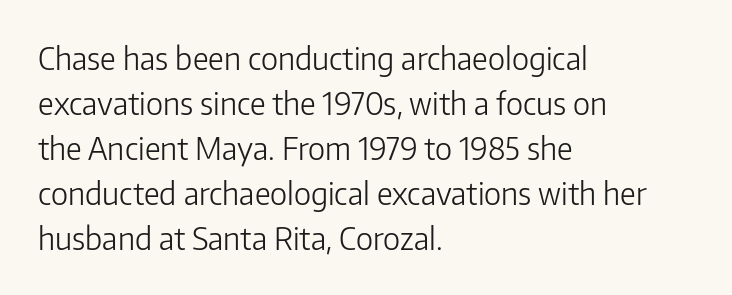
Q: Is the text bold? A: No.
Q: Is the text italic (slanted)? A: No, it is upright.
Q: Is the typeface a serif or a sans-serif typeface? A: Sans-serif.
Q: Is the text underlined? A: No.
Q: How is the paragraph aligned? A: Left-aligned.
Q: Is the spacing between letters normal or unusually wide? A: Normal.
Q: Is the spacing between lines tight, normal or loose? A: Normal.
Q: Width (condensed, normal, or wide)? A: Normal.
Q: Stroke contrast? A: Low.
Q: x-height? A: Medium.
Q: Monospaced? A: No.
